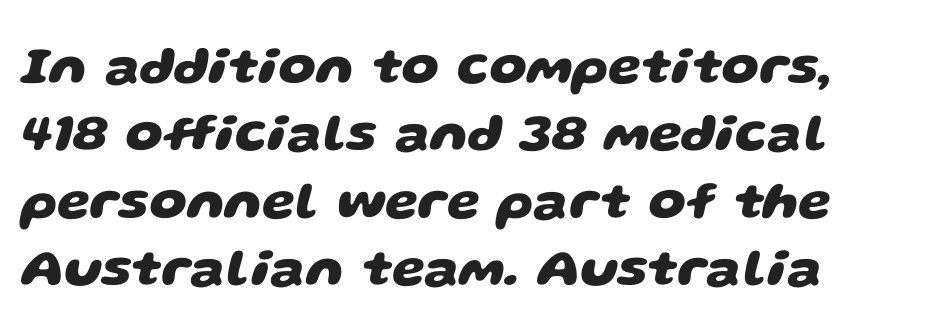
Q: Is the text bold? A: Yes.
Q: Is the typeface a serif or a sans-serif typeface? A: Sans-serif.
Q: Is the text underlined? A: No.
Q: How is the paragraph aligned? A: Left-aligned.
Q: Is the spacing between letters normal or unusually wide? A: Normal.
Q: Is the spacing between lines tight, normal or loose? A: Normal.
Q: Width (condensed, normal, or wide)? A: Wide.
Q: Stroke contrast? A: Low.
Q: x-height? A: Large.
Q: Monospaced? A: No.
